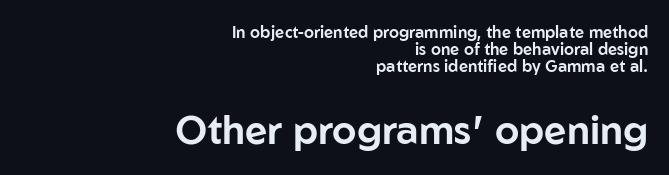
The image shows 39 px sans-serif type, upright; set right-aligned, tight line spacing (1.07x), normal letter spacing, not underlined; the second (bottom) block is 2.44x larger; low stroke contrast and a medium x-height.
